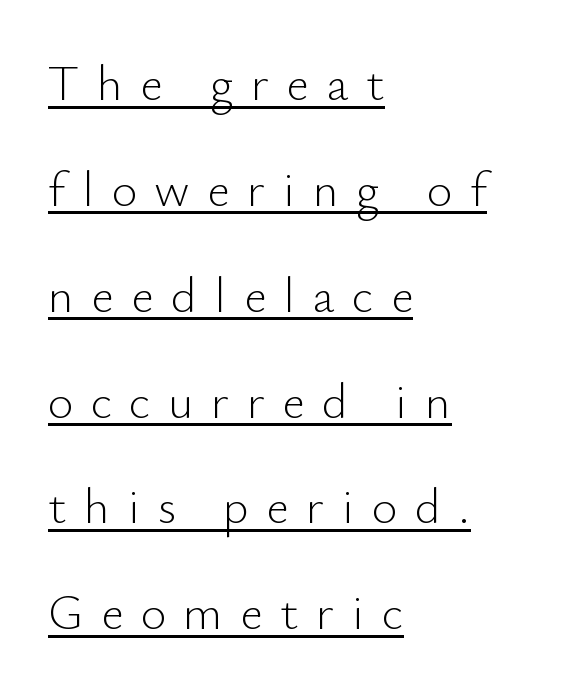
The image shows 49 px light sans-serif type, upright; set left-aligned, loose line spacing (2.16x), unusually wide letter spacing (+0.36 em), underlined; low stroke contrast and a small x-height.
